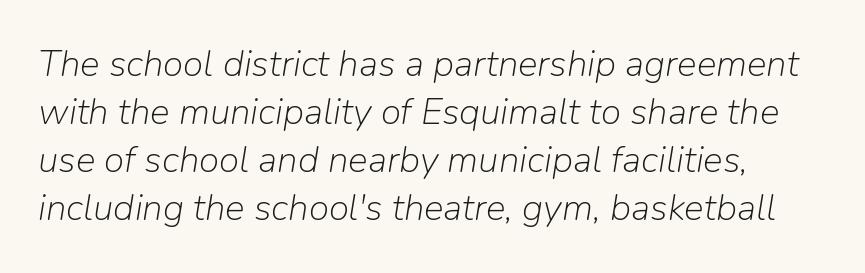
The image shows 37 px light type, italic (leaning right); set left-aligned, normal line spacing (1.3x), normal letter spacing, not underlined; low stroke contrast and a medium x-height.
